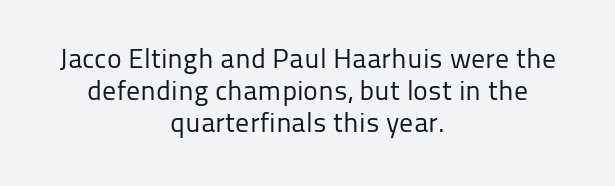
Unlike a traditional serif, this face leaves its strokes unadorned. The designer dialed line spacing down below the default. Weight: regular or lighter. Centered paragraph, ragged on both sides.
